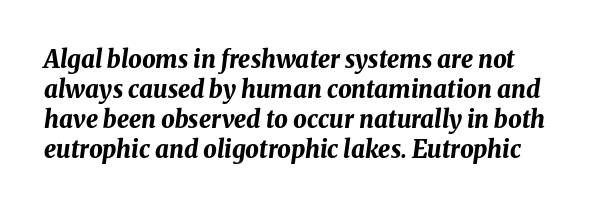
{"italic": "yes", "lean": "right", "slant_degrees": 8, "bold": "yes", "underline": "no", "line_spacing": "normal", "line_spacing_ratio": 1.25, "letter_spacing": "normal", "letter_spacing_em": 0.0, "glyph_px": 24}
